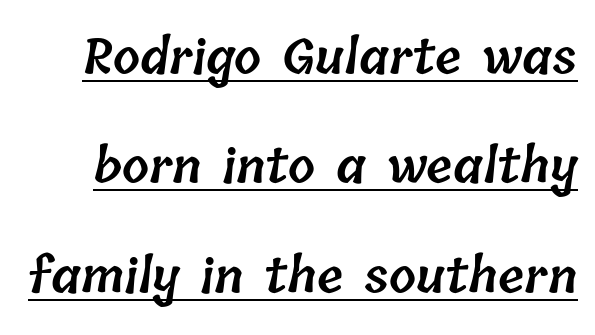
Do the characters align in a grid? No, the font is proportional. Compared with typical body copy, the letter spacing here is the same. The passage shown stacks its lines with a broad gap. The passage shown is semibold, sitting just below true bold. Honestly, the underline is the first thing you notice here.
